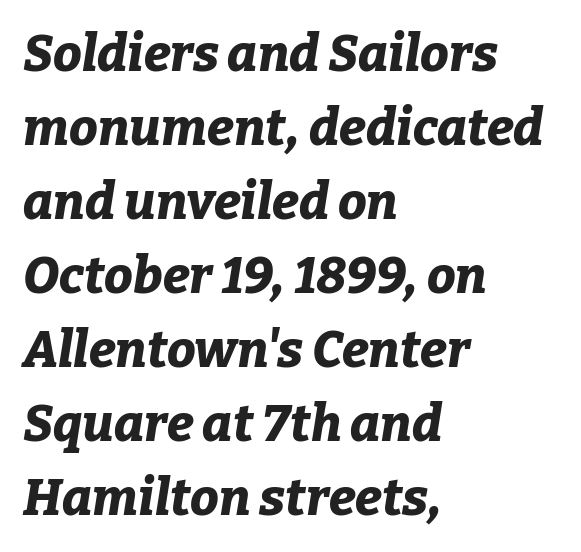
This sample has the flowing, uneven cadence of proportional lettering. Line starts are locked; line ends wander. Every letter is thick-stroked: bold, no question. Letter spacing: default. Vertical spacing — default.
